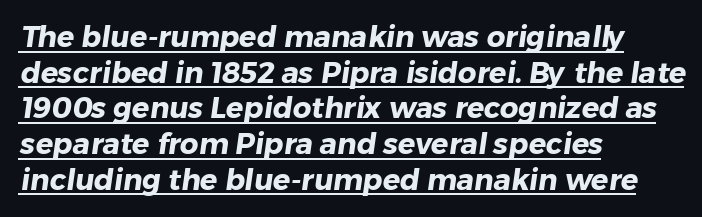
Q: Is the text bold? A: Yes.
Q: Is the typeface a serif or a sans-serif typeface? A: Sans-serif.
Q: Is the text underlined? A: Yes.
Q: How is the paragraph aligned? A: Left-aligned.
Q: Is the spacing between letters normal or unusually wide? A: Normal.
Q: Width (condensed, normal, or wide)? A: Normal.
Q: Stroke contrast? A: Low.
Q: x-height? A: Medium.
Q: Monospaced? A: No.
